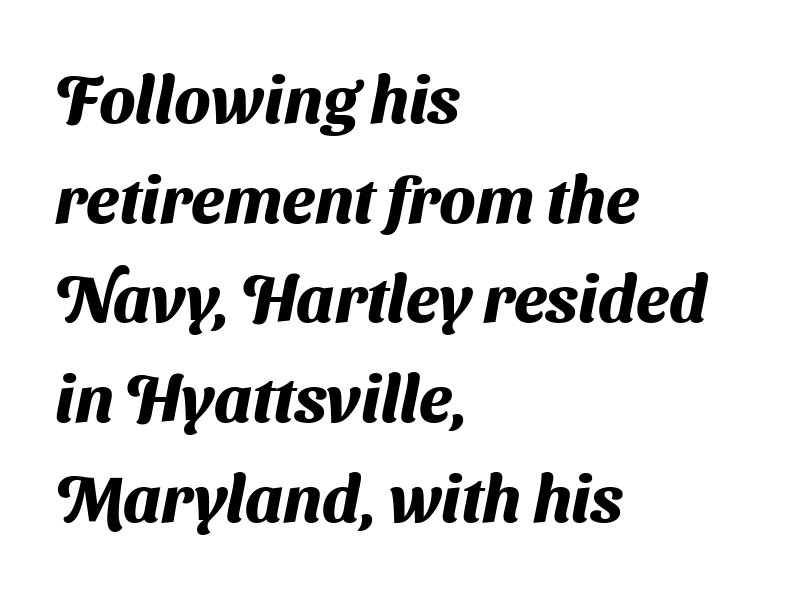
{"serif": "no", "bold": "yes", "weight": "heavy", "width": "normal", "stroke_contrast": "medium", "x_height": "medium", "monospaced": "no", "underline": "no", "align": "left", "line_spacing": "normal", "line_spacing_ratio": 1.51, "letter_spacing": "normal", "letter_spacing_em": 0.0, "glyph_px": 66}
